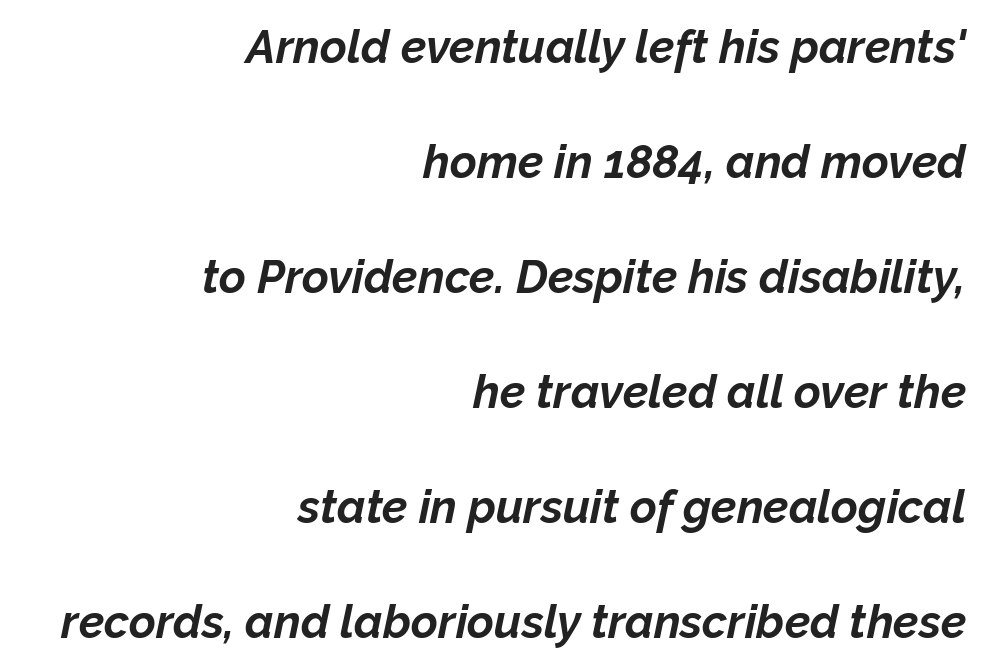
{"italic": "yes", "lean": "right", "slant_degrees": 12, "bold": "yes", "weight": "bold", "width": "normal", "stroke_contrast": "low", "x_height": "medium", "monospaced": "no", "underline": "no", "align": "right", "line_spacing": "loose", "line_spacing_ratio": 2.5, "letter_spacing": "normal", "letter_spacing_em": 0.0, "glyph_px": 46}
